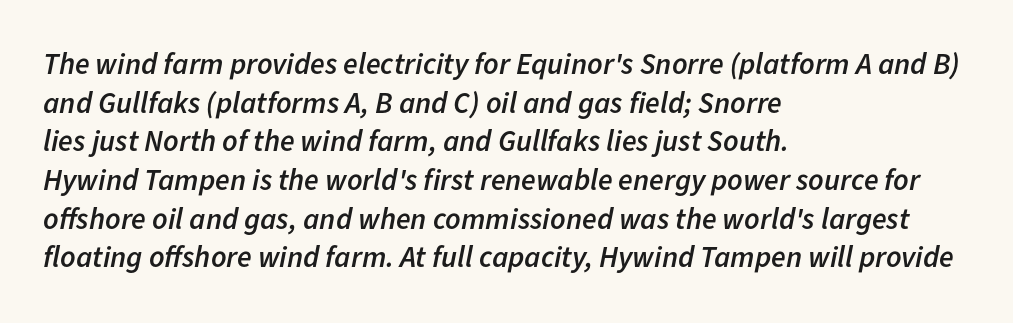
The image shows 30 px semibold type, italic (leaning right); set left-aligned, normal line spacing (1.29x), normal letter spacing, not underlined; low stroke contrast and a medium x-height.
